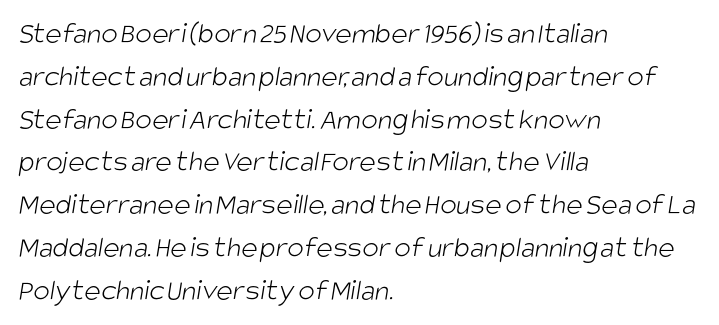
Q: Is the text bold? A: No.
Q: Is the typeface a serif or a sans-serif typeface? A: Sans-serif.
Q: Is the text underlined? A: No.
Q: How is the paragraph aligned? A: Left-aligned.
Q: Is the spacing between letters normal or unusually wide? A: Normal.
Q: Is the spacing between lines tight, normal or loose? A: Normal.
Q: Width (condensed, normal, or wide)? A: Condensed.
Q: Stroke contrast? A: Low.
Q: x-height? A: Large.
Q: Monospaced? A: No.
